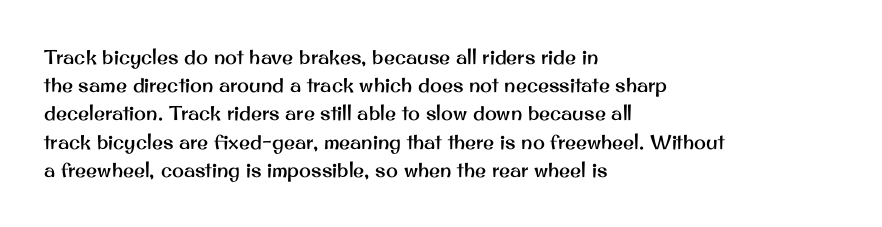
Q: Is the text italic (slanted)? A: No, it is upright.
Q: Is the text underlined? A: No.
Q: How is the paragraph aligned? A: Left-aligned.
Q: Is the spacing between letters normal or unusually wide? A: Normal.
Q: Is the spacing between lines tight, normal or loose? A: Normal.
